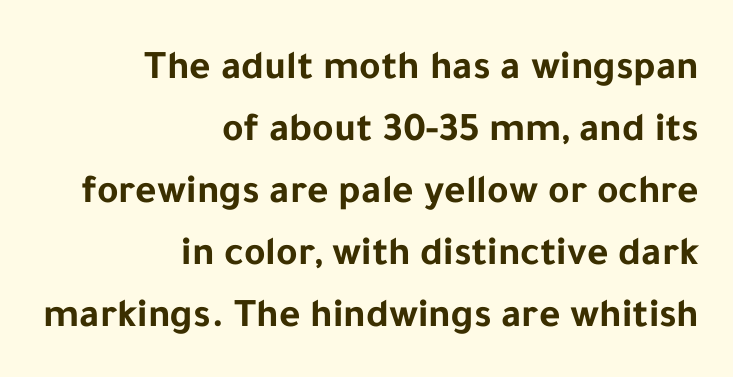
The image shows 41 px bold sans-serif type, upright; set right-aligned, normal line spacing (1.51x), normal letter spacing, not underlined; low stroke contrast and a medium x-height.
